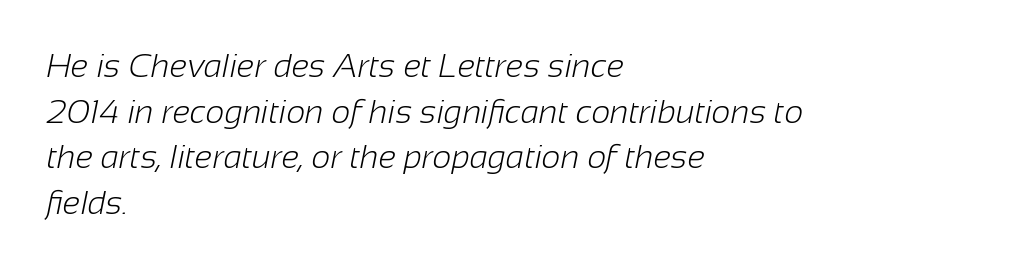
{"serif": "no", "bold": "no", "weight": "light", "width": "normal", "stroke_contrast": "low", "x_height": "medium", "monospaced": "no", "underline": "no", "align": "left", "line_spacing": "normal", "line_spacing_ratio": 1.38, "letter_spacing": "normal", "letter_spacing_em": 0.0, "glyph_px": 33}
